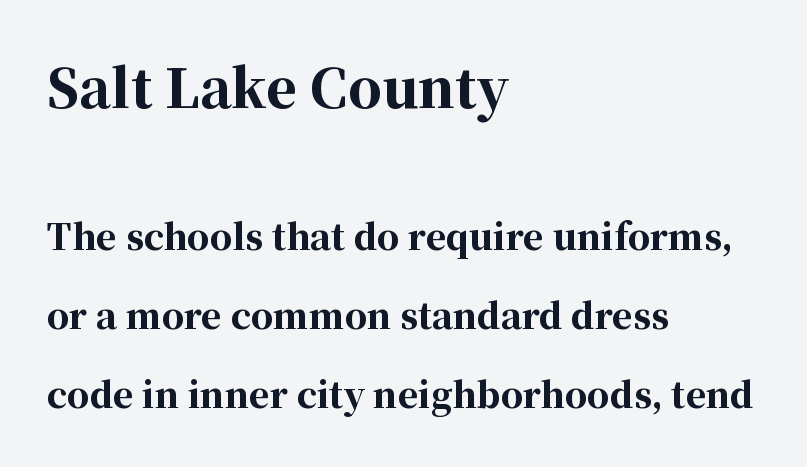
Each glyph is drawn with heavy, bold strokes. Serif or sans? Serif — the stroke terminals have little feet. Caption: multi-line text, flush left, ragged right. The rendering uses natural spacing where letterforms have individual widths.
